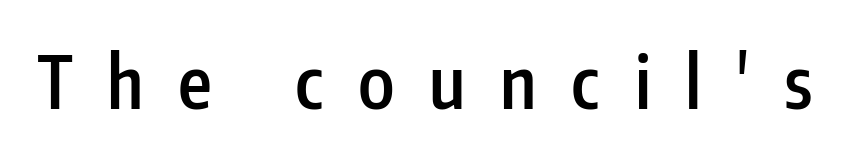
Q: Is the text bold? A: Semi-bold.
Q: Is the text italic (slanted)? A: No, it is upright.
Q: Is the typeface a serif or a sans-serif typeface? A: Sans-serif.
Q: Is the text underlined? A: No.
Q: Is the spacing between letters normal or unusually wide? A: Unusually wide.
Q: Width (condensed, normal, or wide)? A: Condensed.
Q: Stroke contrast? A: Low.
Q: x-height? A: Medium.
Q: Monospaced? A: No.
